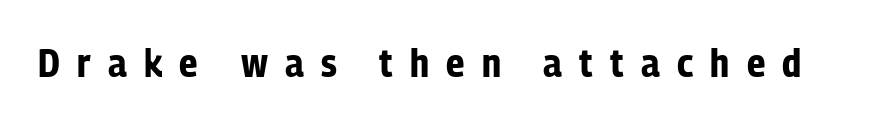
Q: Is the text bold? A: Yes.
Q: Is the text italic (slanted)? A: No, it is upright.
Q: Is the typeface a serif or a sans-serif typeface? A: Sans-serif.
Q: Is the text underlined? A: No.
Q: Is the spacing between letters normal or unusually wide? A: Unusually wide.
Q: Width (condensed, normal, or wide)? A: Condensed.
Q: Stroke contrast? A: Low.
Q: x-height? A: Medium.
Q: Monospaced? A: No.
